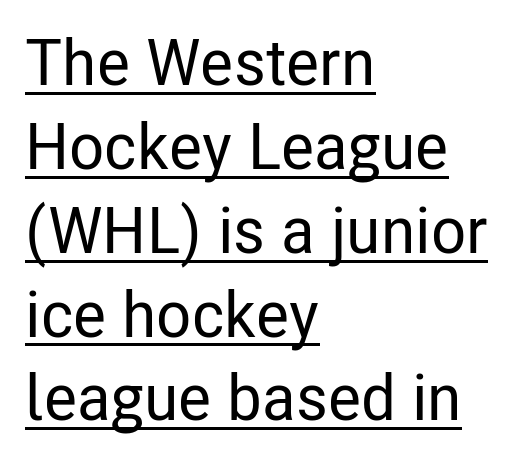
Q: Is the text italic (slanted)? A: No, it is upright.
Q: Is the typeface a serif or a sans-serif typeface? A: Sans-serif.
Q: Is the text underlined? A: Yes.
Q: How is the paragraph aligned? A: Left-aligned.
Q: Is the spacing between letters normal or unusually wide? A: Normal.
Q: Is the spacing between lines tight, normal or loose? A: Normal.
Q: Width (condensed, normal, or wide)? A: Condensed.
Q: Stroke contrast? A: Low.
Q: x-height? A: Medium.
Q: Monospaced? A: No.
